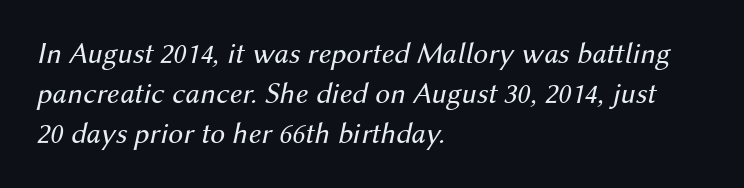
Q: Is the text bold? A: No.
Q: Is the text italic (slanted)? A: Yes, it leans right by about 12 degrees.
Q: Is the text underlined? A: No.
Q: How is the paragraph aligned? A: Left-aligned.
Q: Is the spacing between letters normal or unusually wide? A: Normal.
Q: Is the spacing between lines tight, normal or loose? A: Normal.
Q: Width (condensed, normal, or wide)? A: Normal.
Q: Stroke contrast? A: Medium.
Q: x-height? A: Medium.
Q: Monospaced? A: No.
